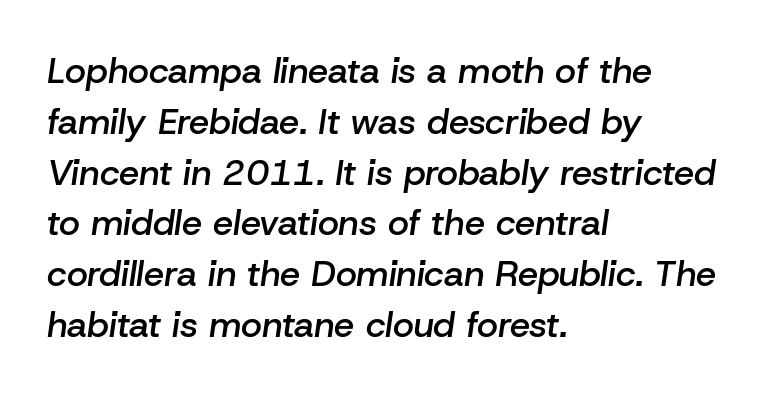
Q: Is the text bold? A: Semi-bold.
Q: Is the text italic (slanted)? A: Yes, it leans right by about 8 degrees.
Q: Is the text underlined? A: No.
Q: How is the paragraph aligned? A: Left-aligned.
Q: Is the spacing between letters normal or unusually wide? A: Normal.
Q: Is the spacing between lines tight, normal or loose? A: Normal.
Q: Width (condensed, normal, or wide)? A: Normal.
Q: Stroke contrast? A: Low.
Q: x-height? A: Medium.
Q: Monospaced? A: No.
